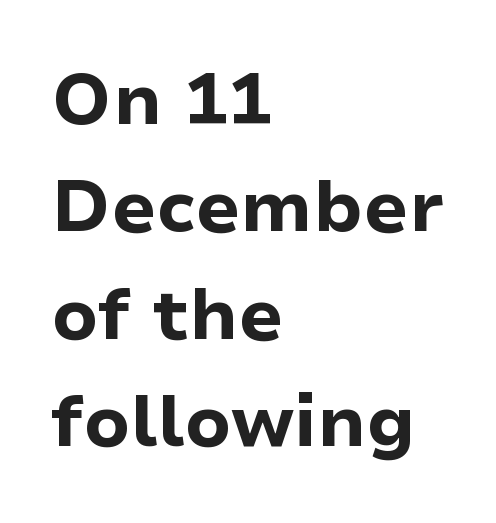
{"serif": "no", "italic": "no", "bold": "yes", "weight": "bold", "width": "normal", "stroke_contrast": "low", "x_height": "medium", "monospaced": "no", "underline": "no", "align": "left", "line_spacing": "normal", "line_spacing_ratio": 1.49, "letter_spacing": "normal", "letter_spacing_em": 0.0, "glyph_px": 72}
